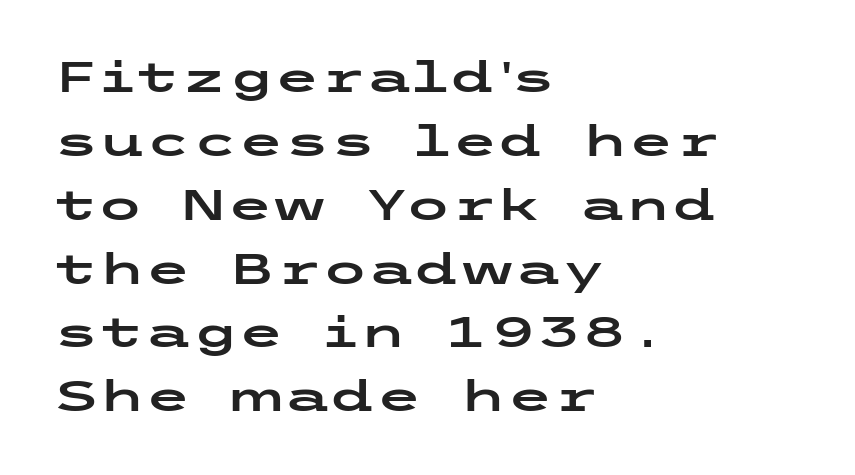
The image shows 42 px wide sans-serif type, upright; set left-aligned, normal line spacing (1.52x), normal letter spacing, not underlined; low stroke contrast and a medium x-height.
